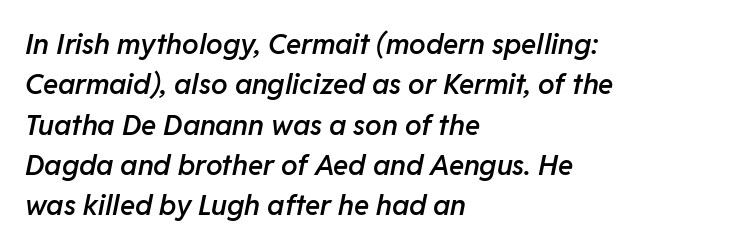
You could not count columns in this text — the font is proportionally spaced. Tracking value appears to be zero — textbook default spacing. Vertical spacing — default. On the weight axis this lands at semibold, roughly 600.
